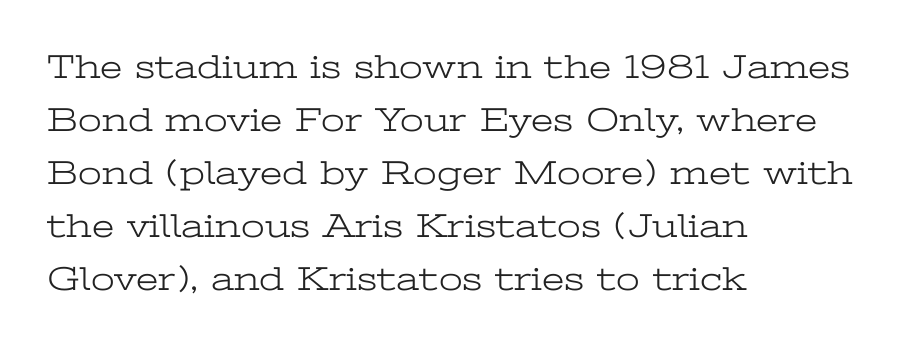
Q: Is the text bold? A: No.
Q: Is the text italic (slanted)? A: No, it is upright.
Q: Is the typeface a serif or a sans-serif typeface? A: Serif.
Q: Is the text underlined? A: No.
Q: How is the paragraph aligned? A: Left-aligned.
Q: Is the spacing between letters normal or unusually wide? A: Normal.
Q: Is the spacing between lines tight, normal or loose? A: Normal.
Q: Width (condensed, normal, or wide)? A: Wide.
Q: Stroke contrast? A: Low.
Q: x-height? A: Medium.
Q: Monospaced? A: No.
